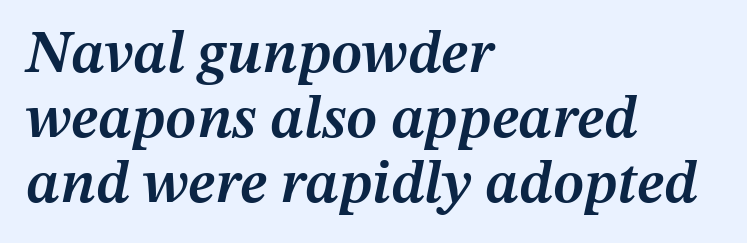
The image shows 60 px semibold type, italic (leaning right); set left-aligned, tight line spacing (1.08x), normal letter spacing, not underlined; medium stroke contrast and a medium x-height.
